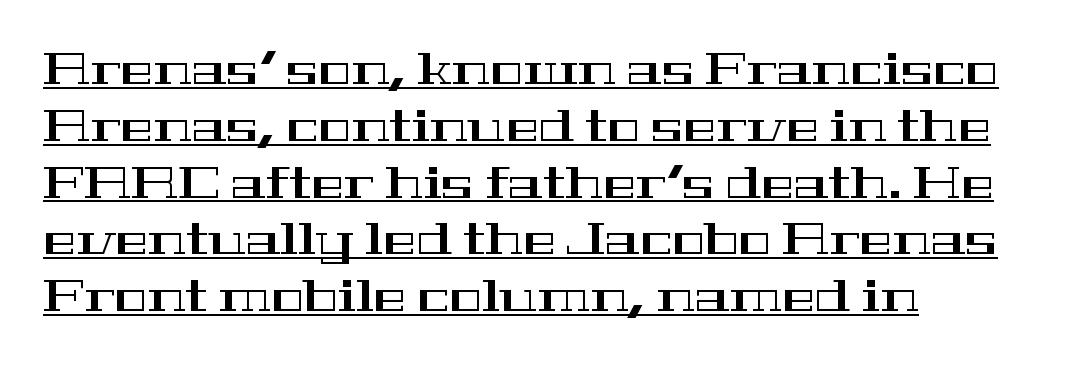
The image shows 44 px wide serif type, upright; set left-aligned, normal line spacing (1.29x), normal letter spacing, underlined; high stroke contrast and a medium x-height.
